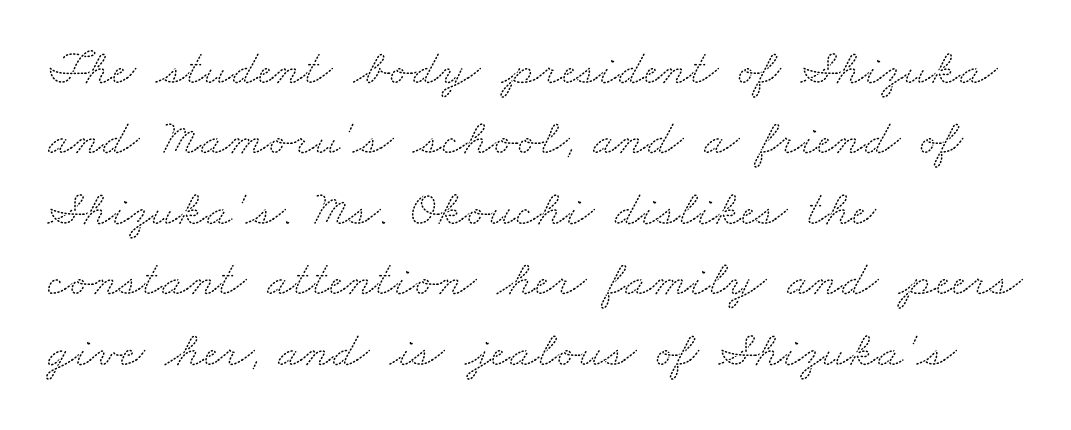
{"serif": "yes", "width": "wide", "stroke_contrast": "medium", "x_height": "small", "monospaced": "no", "underline": "no", "align": "left", "line_spacing": "normal", "line_spacing_ratio": 1.38, "letter_spacing": "normal", "letter_spacing_em": 0.0, "glyph_px": 51}
